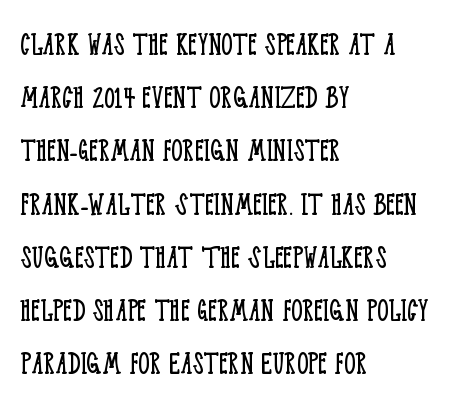
Q: Is the text bold? A: No.
Q: Is the text italic (slanted)? A: No, it is upright.
Q: Is the typeface a serif or a sans-serif typeface? A: Serif.
Q: Is the text underlined? A: No.
Q: How is the paragraph aligned? A: Left-aligned.
Q: Is the spacing between letters normal or unusually wide? A: Normal.
Q: Is the spacing between lines tight, normal or loose? A: Normal.
Q: Width (condensed, normal, or wide)? A: Condensed.
Q: Stroke contrast? A: Low.
Q: x-height? A: Large.
Q: Monospaced? A: No.
